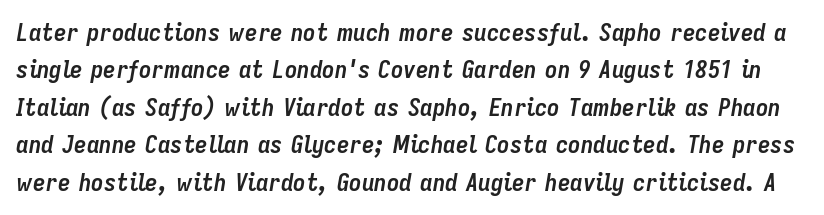
Q: Is the text bold? A: Yes.
Q: Is the text italic (slanted)? A: Yes, it leans right by about 9 degrees.
Q: Is the text underlined? A: No.
Q: Is the spacing between letters normal or unusually wide? A: Normal.
Q: Is the spacing between lines tight, normal or loose? A: Normal.
